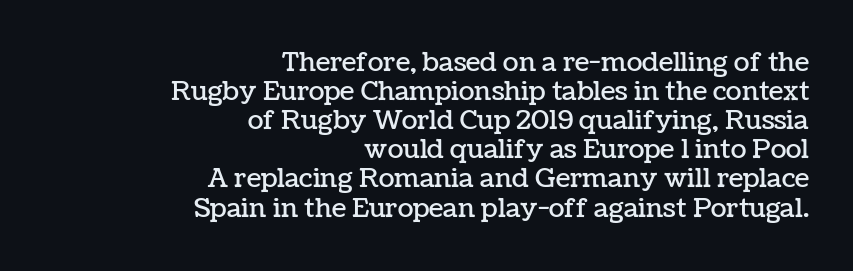
{"italic": "no", "underline": "no", "align": "right", "line_spacing": "tight", "line_spacing_ratio": 1.12, "letter_spacing": "normal", "letter_spacing_em": 0.0, "glyph_px": 26}
